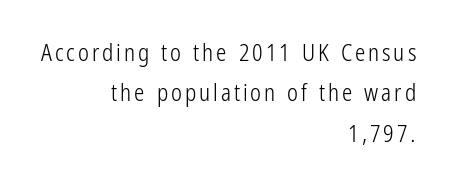
Q: Is the text bold? A: No.
Q: Is the text italic (slanted)? A: No, it is upright.
Q: Is the text underlined? A: No.
Q: How is the paragraph aligned? A: Right-aligned.
